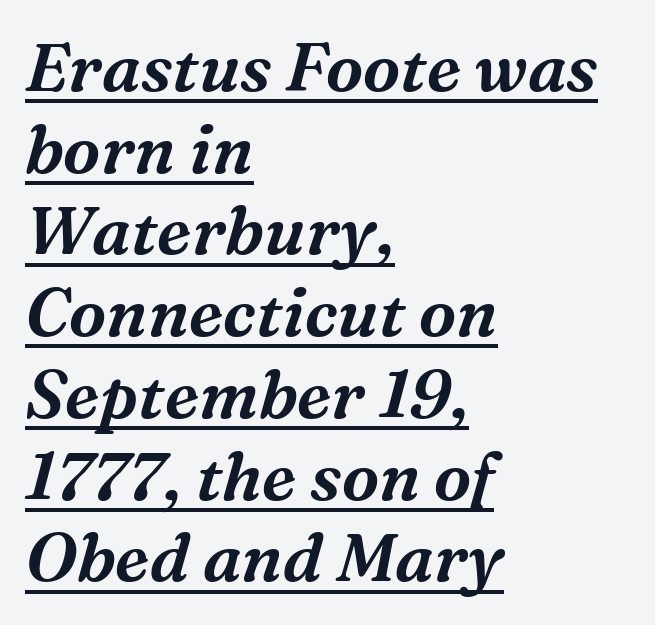
The image shows 67 px serif type, italic (leaning right); set left-aligned, line spacing 1.22x, normal letter spacing, underlined; medium stroke contrast and a medium x-height.
